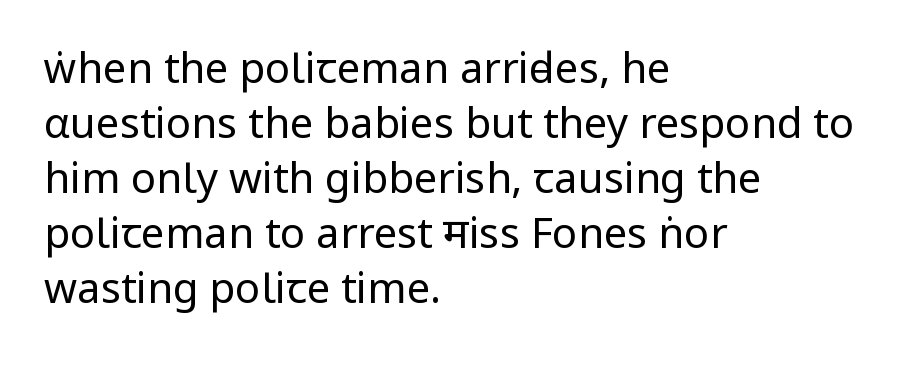
{"serif": "no", "italic": "no", "bold": "no", "weight": "regular", "width": "condensed", "stroke_contrast": "low", "x_height": "large", "monospaced": "no", "underline": "no", "align": "left", "line_spacing": "normal", "line_spacing_ratio": 1.31, "letter_spacing": "normal", "letter_spacing_em": 0.0, "glyph_px": 42}
